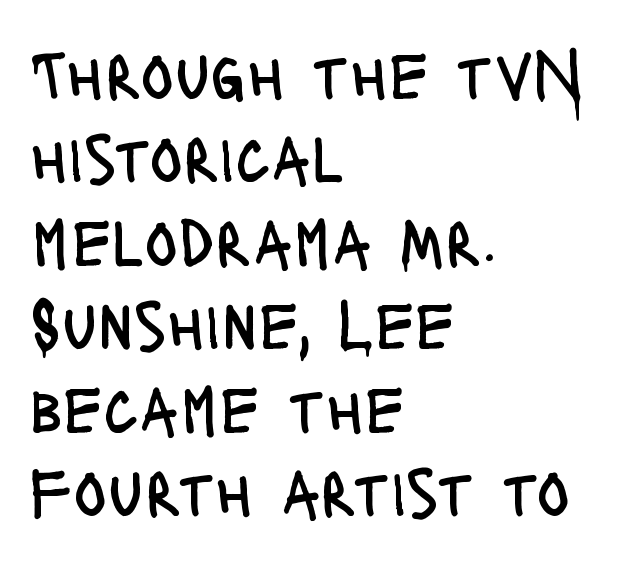
The image shows 69 px regular-weight, condensed sans-serif type, upright; set left-aligned, line spacing 1.21x, normal letter spacing, not underlined; low stroke contrast and a large x-height.
